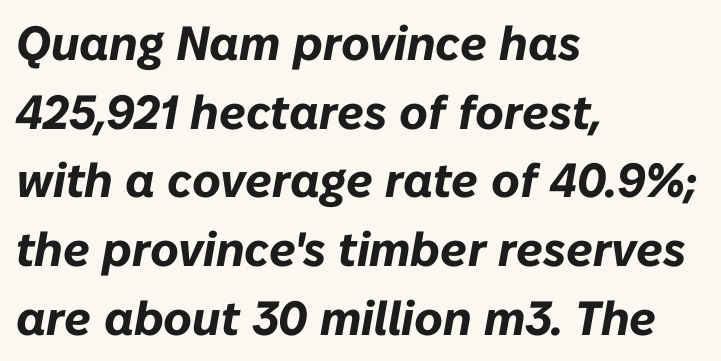
Successive baselines arrive at the customary interval. Underline: absent. The rendering applies a slant to the glyphs. The line texture is even and compact thanks to regular tracking. A student would call this left alignment; a typographer would say flush left, rag right. Here the designer chose a conventional face with non-uniform glyph widths.
